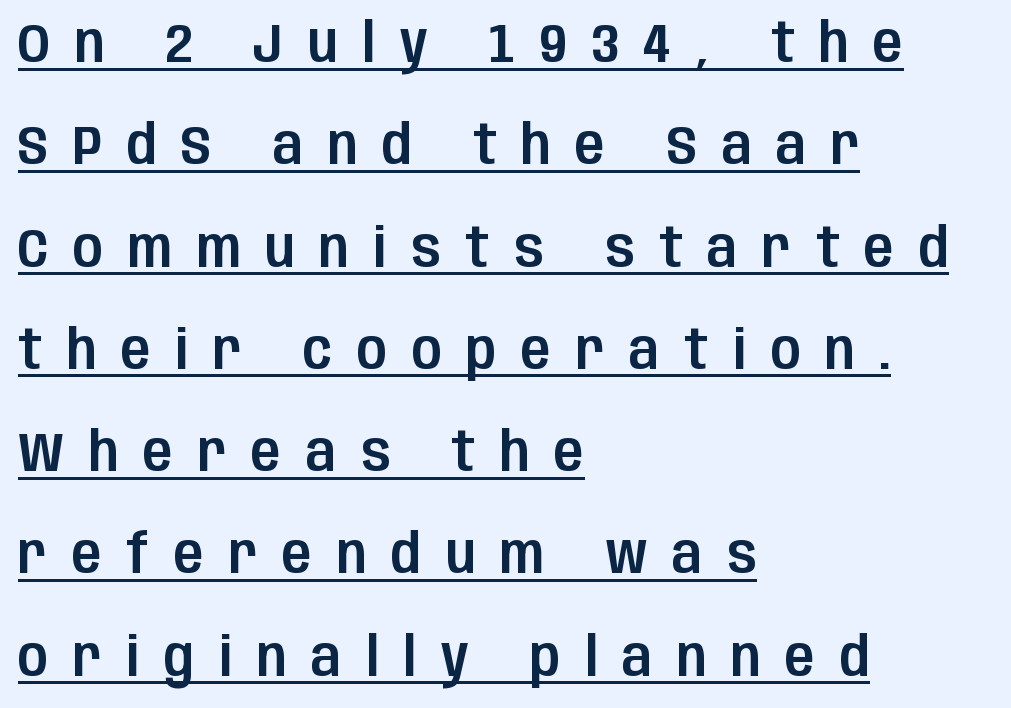
Q: Is the text italic (slanted)? A: No, it is upright.
Q: Is the typeface a serif or a sans-serif typeface? A: Sans-serif.
Q: Is the text underlined? A: Yes.
Q: How is the paragraph aligned? A: Left-aligned.
Q: Is the spacing between letters normal or unusually wide? A: Unusually wide.
Q: Width (condensed, normal, or wide)? A: Condensed.
Q: Stroke contrast? A: Low.
Q: x-height? A: Large.
Q: Monospaced? A: No.
